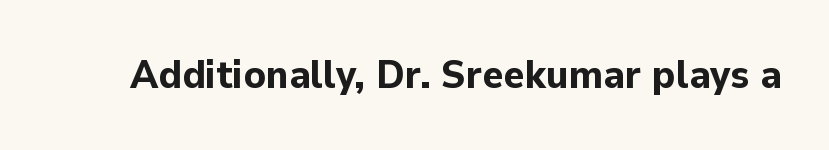
Q: Is the text bold? A: Yes.
Q: Is the text italic (slanted)? A: No, it is upright.
Q: Is the typeface a serif or a sans-serif typeface? A: Sans-serif.
Q: Is the text underlined? A: No.
Q: Is the spacing between letters normal or unusually wide? A: Normal.
Q: Width (condensed, normal, or wide)? A: Normal.
Q: Stroke contrast? A: Low.
Q: x-height? A: Medium.
Q: Monospaced? A: No.
